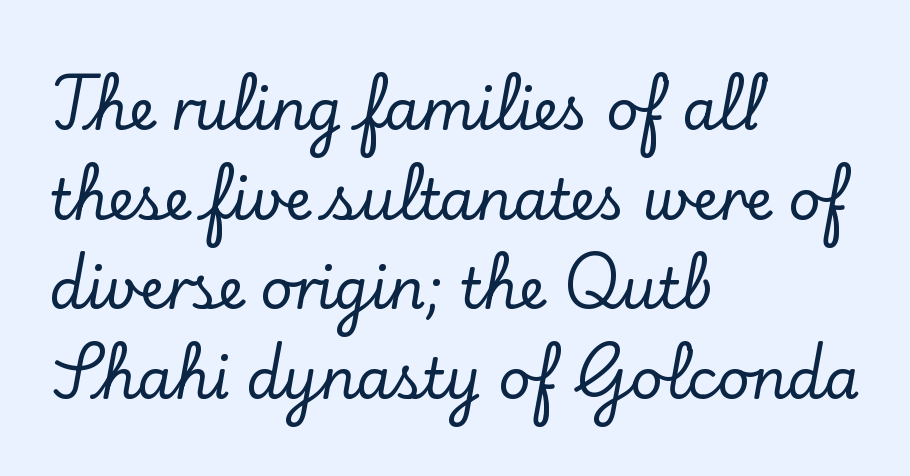
Q: Is the text italic (slanted)? A: Yes.
Q: Is the typeface a serif or a sans-serif typeface? A: Serif.
Q: Is the text underlined? A: No.
Q: How is the paragraph aligned? A: Left-aligned.
Q: Is the spacing between letters normal or unusually wide? A: Normal.
Q: Is the spacing between lines tight, normal or loose? A: Normal.
Q: Width (condensed, normal, or wide)? A: Normal.
Q: Stroke contrast? A: Low.
Q: x-height? A: Small.
Q: Monospaced? A: No.
